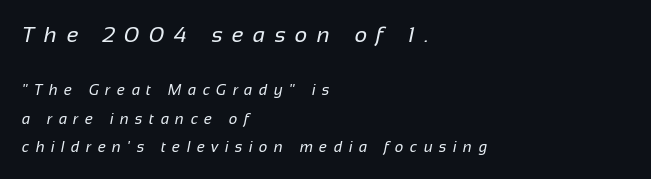
Line spacing here is loose. The space directly below the letters is spotless. The lines in this sample share a left origin and differ only in where they stop. The strokes are not fattened; the text isn't bold. The face used here is rendered with a markedly widened letterfit. The more generous point size was reserved for the upper chunk.
